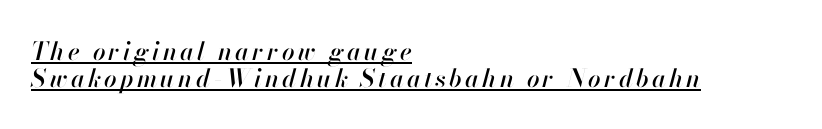
The image shows 25 px text type, italic (leaning right); set left-aligned, tight line spacing (1.09x), underlined.
